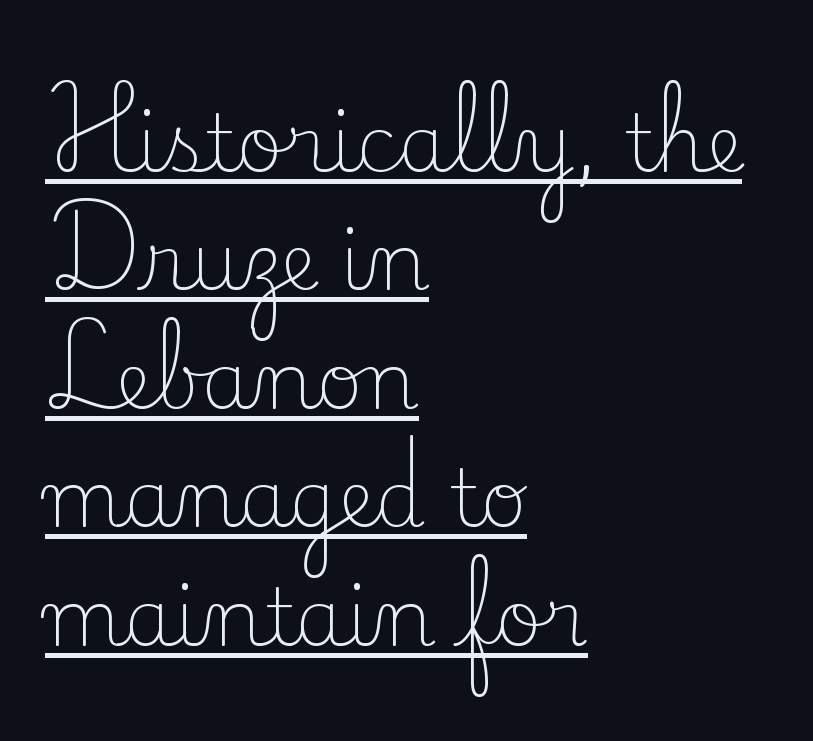
Q: Is the text bold? A: No.
Q: Is the text italic (slanted)? A: No, it is upright.
Q: Is the typeface a serif or a sans-serif typeface? A: Serif.
Q: Is the text underlined? A: Yes.
Q: How is the paragraph aligned? A: Left-aligned.
Q: Is the spacing between letters normal or unusually wide? A: Normal.
Q: Is the spacing between lines tight, normal or loose? A: Normal.
Q: Width (condensed, normal, or wide)? A: Normal.
Q: Stroke contrast? A: Low.
Q: x-height? A: Small.
Q: Monospaced? A: No.
